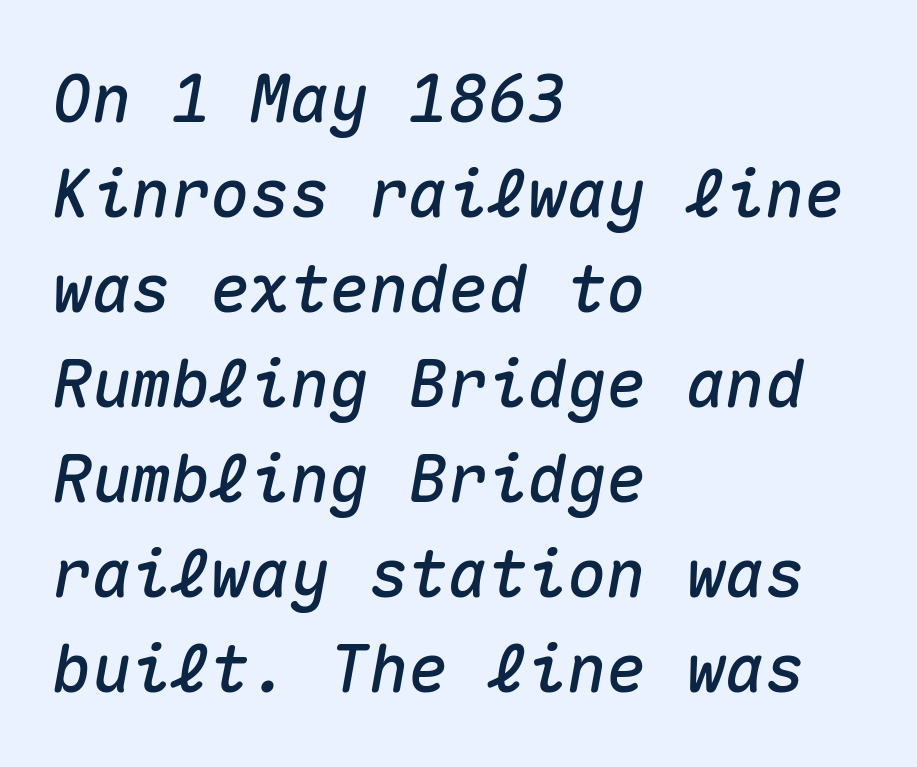
Reading down the block, your eye returns to a fixed left position each line. The tracking reads as untouched default to a designer's eye. Quick note: interline space is typical. Yep, that's italic — everything's leaning.
